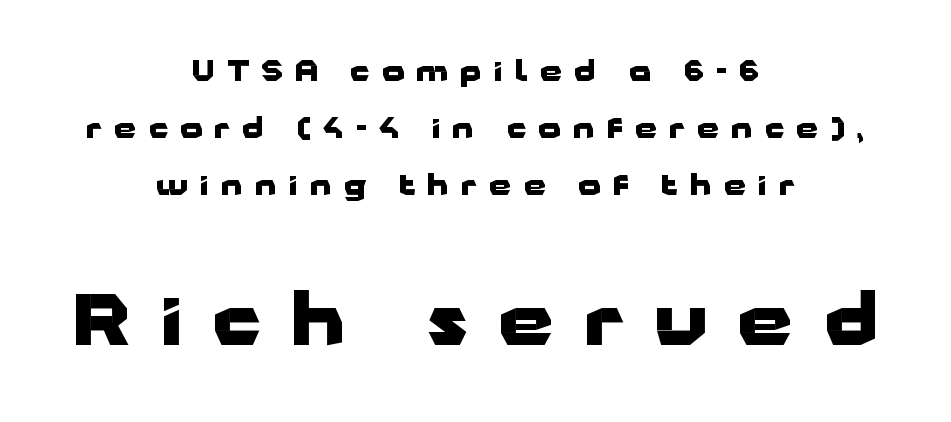
Q: Is the text bold? A: Yes.
Q: Is the text italic (slanted)? A: No, it is upright.
Q: Is the typeface a serif or a sans-serif typeface? A: Sans-serif.
Q: Is the text underlined? A: No.
Q: How is the paragraph aligned? A: Centered.
Q: Is the spacing between letters normal or unusually wide? A: Unusually wide.
Q: Is the spacing between lines tight, normal or loose? A: Loose.
Q: Which block of text is set in a larger size, the first (top) or the second (bottom)? A: The second (bottom) one.
Q: Width (condensed, normal, or wide)? A: Wide.
Q: Stroke contrast? A: Low.
Q: x-height? A: Medium.
Q: Monospaced? A: No.
